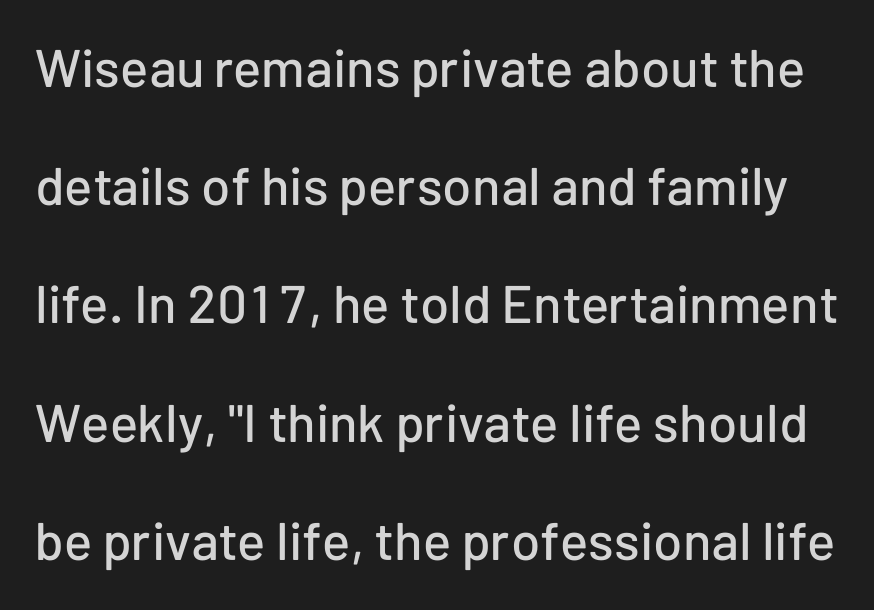
Q: Is the text italic (slanted)? A: No, it is upright.
Q: Is the typeface a serif or a sans-serif typeface? A: Sans-serif.
Q: Is the text underlined? A: No.
Q: Is the spacing between letters normal or unusually wide? A: Normal.
Q: Is the spacing between lines tight, normal or loose? A: Loose.
Q: Width (condensed, normal, or wide)? A: Normal.
Q: Stroke contrast? A: Low.
Q: x-height? A: Medium.
Q: Monospaced? A: No.
